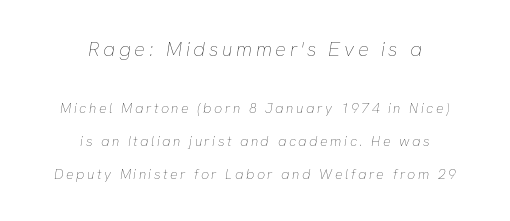
The image shows 20 px text type, italic (leaning right); set centered, loose line spacing (2.36x), not underlined; the first (top) block is 1.43x larger.
